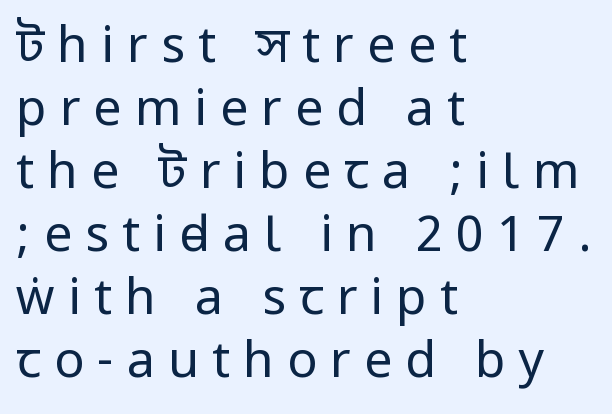
The image shows 50 px regular-weight, condensed sans-serif type, upright; set left-aligned, normal line spacing (1.26x), unusually wide letter spacing (+0.26 em), not underlined; low stroke contrast.
